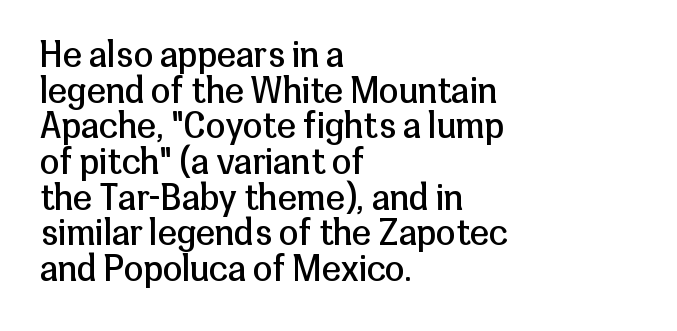
Q: Is the text bold? A: No.
Q: Is the text italic (slanted)? A: No, it is upright.
Q: Is the typeface a serif or a sans-serif typeface? A: Sans-serif.
Q: Is the text underlined? A: No.
Q: How is the paragraph aligned? A: Left-aligned.
Q: Is the spacing between letters normal or unusually wide? A: Normal.
Q: Is the spacing between lines tight, normal or loose? A: Tight.
Q: Width (condensed, normal, or wide)? A: Normal.
Q: Stroke contrast? A: Low.
Q: x-height? A: Medium.
Q: Monospaced? A: No.
